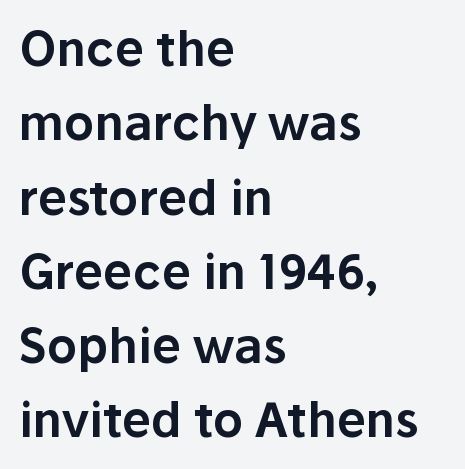
Q: Is the text italic (slanted)? A: No, it is upright.
Q: Is the typeface a serif or a sans-serif typeface? A: Sans-serif.
Q: Is the text underlined? A: No.
Q: How is the paragraph aligned? A: Left-aligned.
Q: Is the spacing between letters normal or unusually wide? A: Normal.
Q: Is the spacing between lines tight, normal or loose? A: Normal.
Q: Width (condensed, normal, or wide)? A: Normal.
Q: Stroke contrast? A: Low.
Q: x-height? A: Medium.
Q: Monospaced? A: No.
